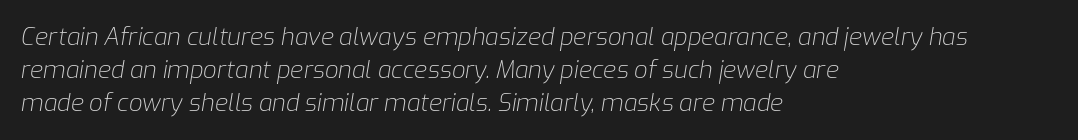
The image shows 24 px text type, italic (leaning right); set left-aligned, normal line spacing (1.38x), normal letter spacing, not underlined.
